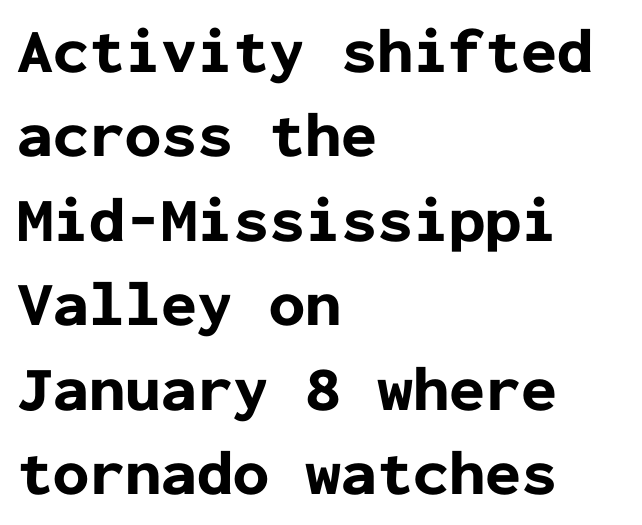
Nope, no serifs anywhere on these letters. Spacing verdict: monospaced, one width for all characters. Students, note that the glyphs here touch the page at normal intervals. Any mark beneath the type? The region is blank.
